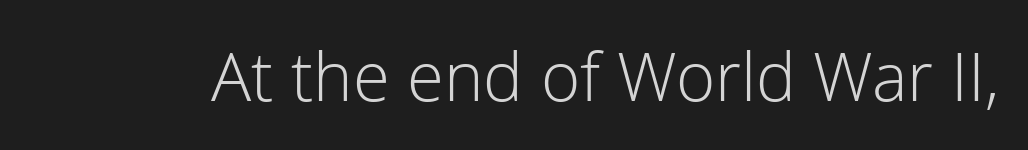
Q: Is the text bold? A: No.
Q: Is the text italic (slanted)? A: No, it is upright.
Q: Is the typeface a serif or a sans-serif typeface? A: Sans-serif.
Q: Is the text underlined? A: No.
Q: Is the spacing between letters normal or unusually wide? A: Normal.
Q: Width (condensed, normal, or wide)? A: Normal.
Q: Stroke contrast? A: Low.
Q: x-height? A: Medium.
Q: Monospaced? A: No.
